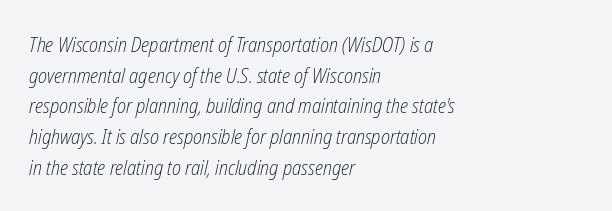
The image shows 21 px text type, italic (leaning right); set left-aligned, normal line spacing (1.46x), normal letter spacing, not underlined.
